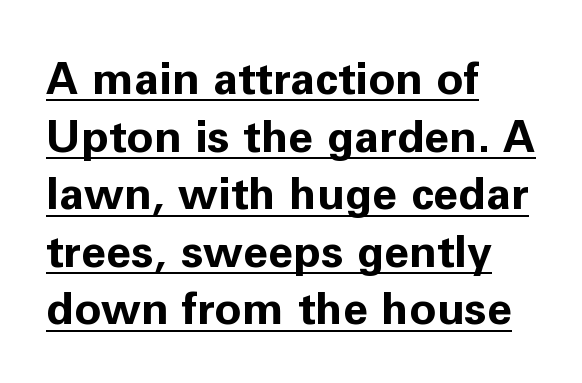
The image shows 45 px bold sans-serif type, upright; set left-aligned, normal line spacing (1.28x), normal letter spacing, underlined; low stroke contrast and a medium x-height.
